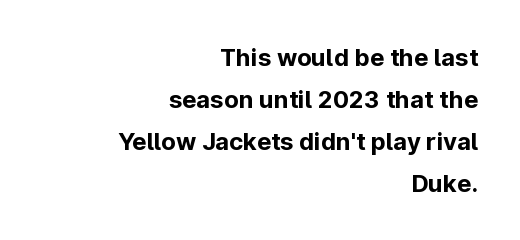
{"italic": "no", "bold": "yes", "underline": "no", "align": "right", "line_spacing_ratio": 1.75, "letter_spacing": "normal", "letter_spacing_em": 0.0, "glyph_px": 24}
